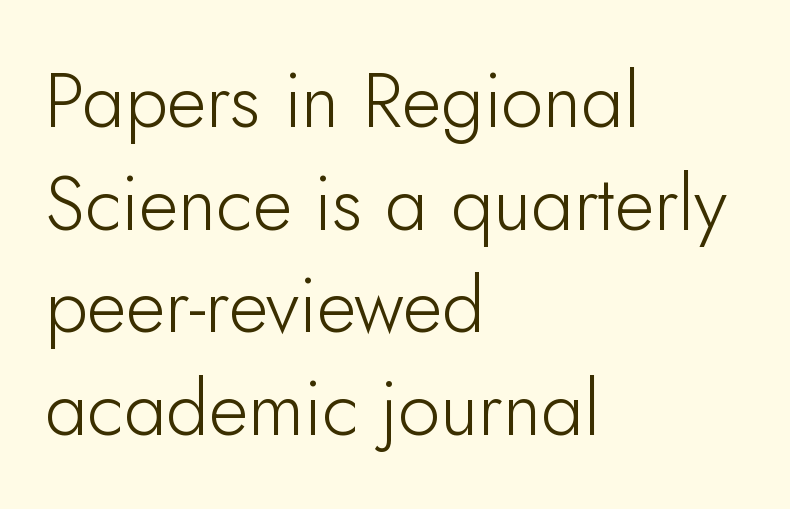
The image shows 76 px light sans-serif type, upright; set left-aligned, normal line spacing (1.35x), normal letter spacing, not underlined; low stroke contrast and a small x-height.
